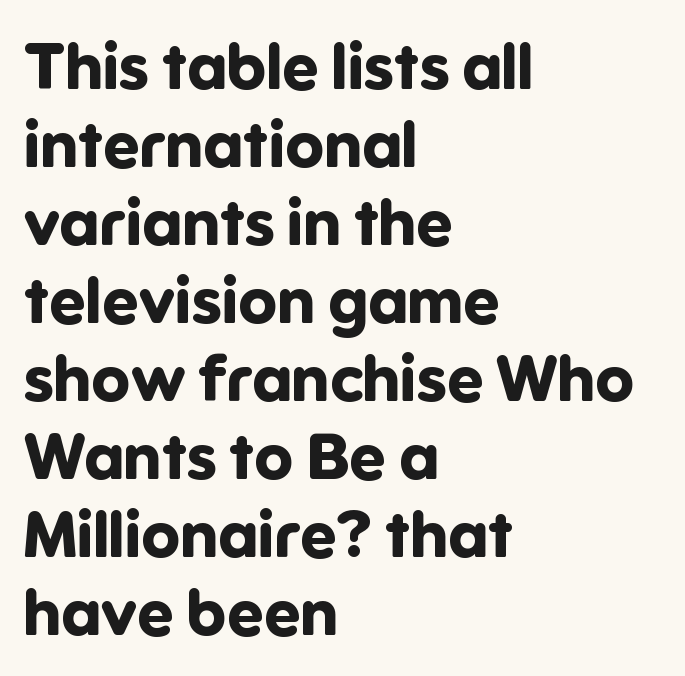
{"serif": "no", "italic": "no", "bold": "yes", "weight": "bold", "width": "normal", "stroke_contrast": "low", "x_height": "medium", "monospaced": "no", "underline": "no", "align": "left", "line_spacing_ratio": 1.2, "letter_spacing": "normal", "letter_spacing_em": 0.0, "glyph_px": 65}
